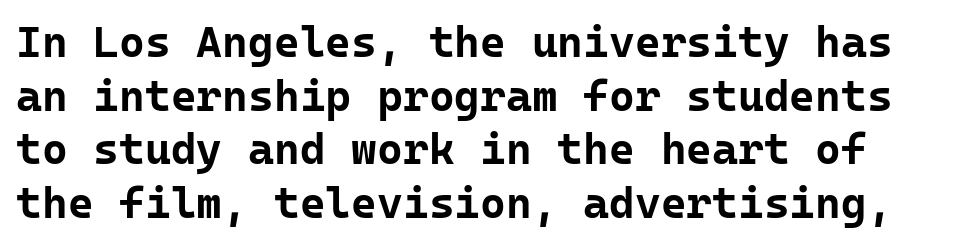
{"serif": "no", "italic": "no", "bold": "yes", "weight": "bold", "width": "normal", "stroke_contrast": "low", "x_height": "medium", "monospaced": "yes", "underline": "no", "line_spacing_ratio": 1.22, "letter_spacing": "normal", "letter_spacing_em": 0.0, "glyph_px": 44}
